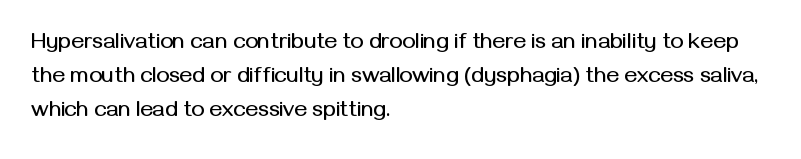
Students, observe: this is what conventionally led text looks like. This sample uses an upright cut, with every glyph sitting square on the baseline. A clean baseline with only descenders dipping below it. Each word holds together tightly as a unit, with standard inter-letter gaps.
